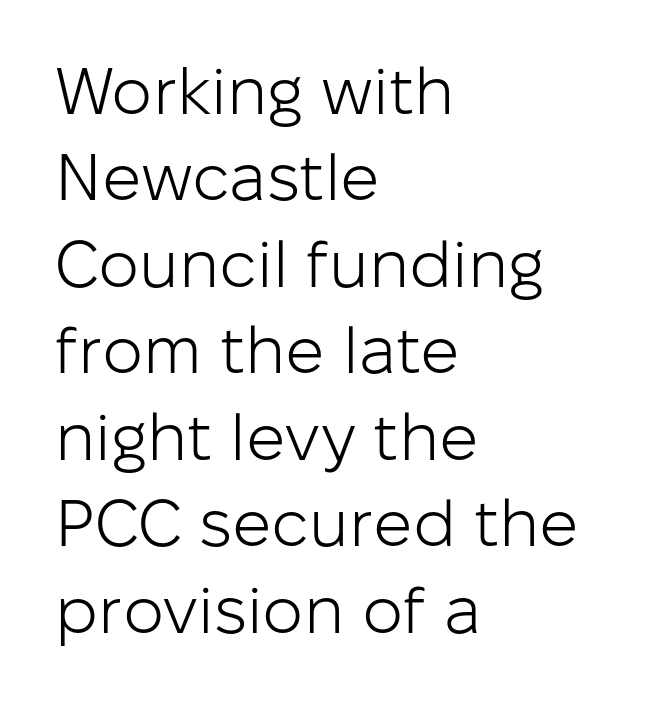
The image shows 65 px light sans-serif type, upright; set left-aligned, normal line spacing (1.33x), normal letter spacing, not underlined; low stroke contrast and a medium x-height.
